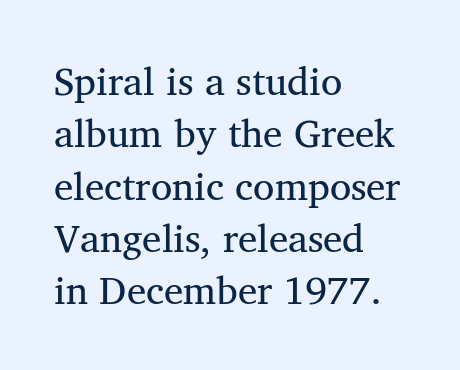
A typesetter would call this proportional, since set widths differ per character. You could call the tracking neutral — neither tight nor loose. Stems here are at most as thick as an everyday book face. Each letter's strokes conclude with small projecting serifs. The compositor pushed each line to the left boundary. The foot of each line stays bare and open.
